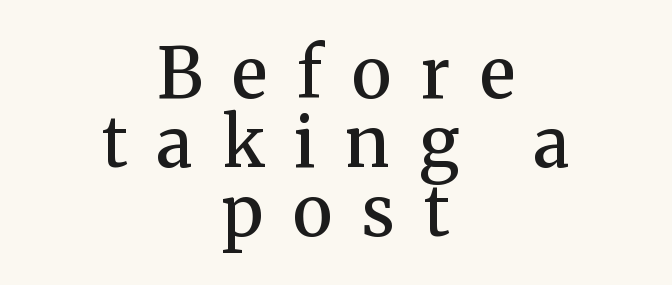
{"serif": "yes", "italic": "no", "bold": "semi", "weight": "semibold", "width": "normal", "stroke_contrast": "medium", "x_height": "medium", "monospaced": "no", "underline": "no", "align": "center", "line_spacing": "tight", "line_spacing_ratio": 1.0, "letter_spacing": "wide", "letter_spacing_em": 0.43, "glyph_px": 69}
